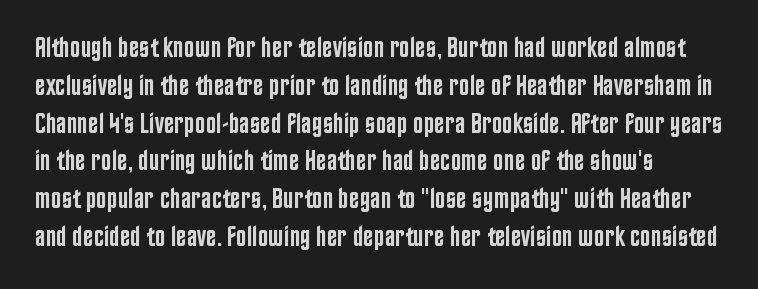
Upright lettering throughout. Check under the words: just untouched page. The rendering shows plain stroke endings on the letterforms — a sans-serif design. Between one letter and the next there's only the usual sliver of space. Strokes here are thickened, but only to semibold level. The rendering uses natural spacing where letterforms have individual widths.
